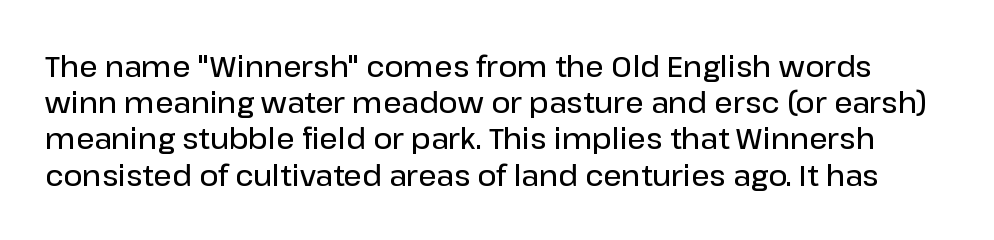
Think of a printed novel: that variable character pitch is what you see here. Tall strokes in this sample are plumb rather than angled. A typesetter would call this leading conventional body-copy spacing. The zone under the glyphs is completely vacant.
